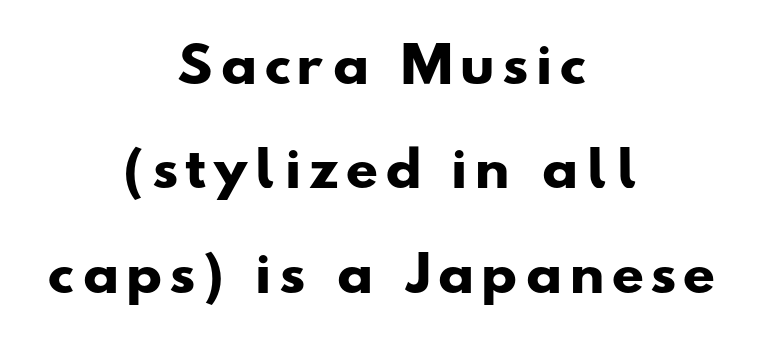
The image shows 47 px heavy, wide sans-serif type; set centered, loose line spacing (2.22x), not underlined; low stroke contrast and a small x-height.
